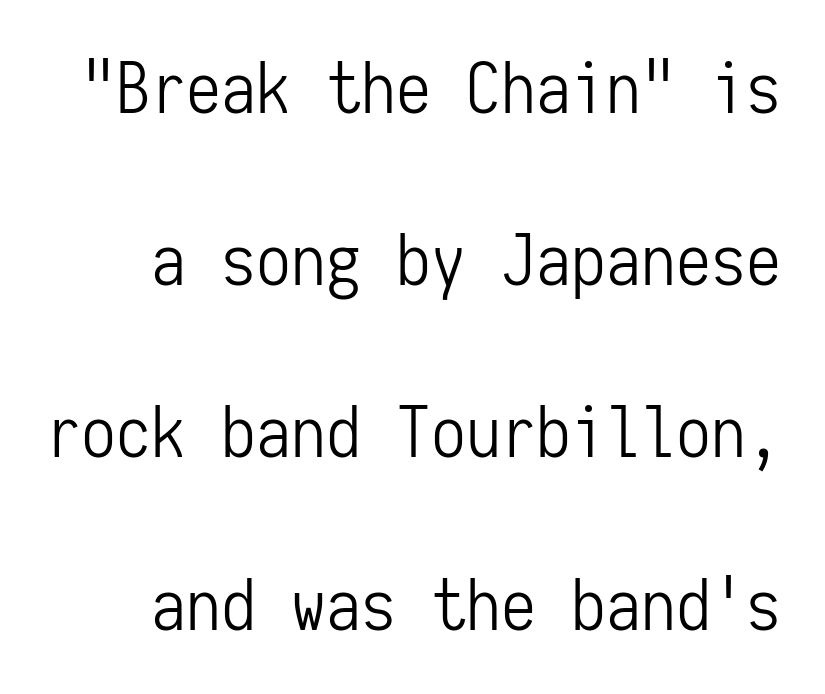
No chunkiness to these letters — they're not bold. The leading is generous, giving the passage an open texture. Here the designer chose a console-style face with uniform glyph widths. Posture: upright roman. This sample uses plain, unmodified letter spacing. The face used here is a sans, in the tradition of grotesques and geometrics.
